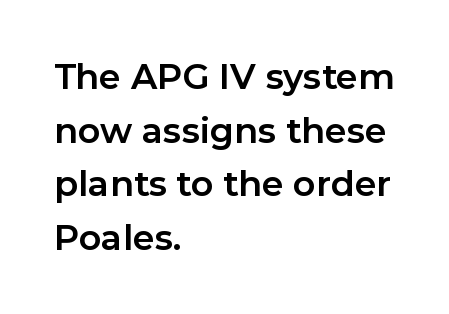
The image shows 35 px bold sans-serif type, upright; set left-aligned, normal line spacing (1.53x), normal letter spacing, not underlined; low stroke contrast and a medium x-height.
